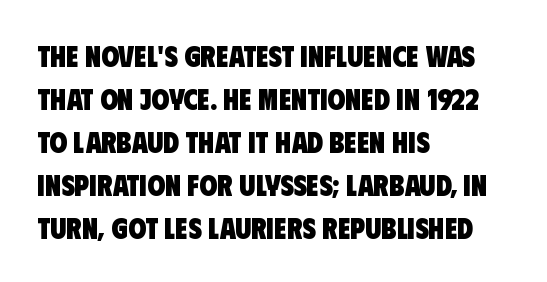
Q: Is the text bold? A: Yes.
Q: Is the typeface a serif or a sans-serif typeface? A: Sans-serif.
Q: Is the text underlined? A: No.
Q: How is the paragraph aligned? A: Left-aligned.
Q: Is the spacing between letters normal or unusually wide? A: Normal.
Q: Is the spacing between lines tight, normal or loose? A: Normal.
Q: Width (condensed, normal, or wide)? A: Condensed.
Q: Stroke contrast? A: Low.
Q: x-height? A: Large.
Q: Monospaced? A: No.
